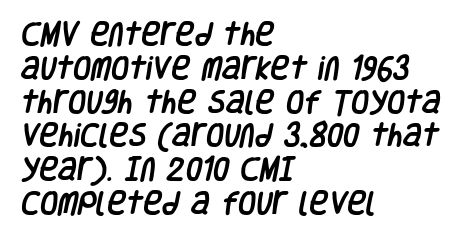
The horizontal fit of the characters is conventional and even. Visually the block forms a straight wall on the left and a jagged coastline on the right. The baseline area is clear. Vertically, the passage feels balanced, rows spaced as you'd expect.
